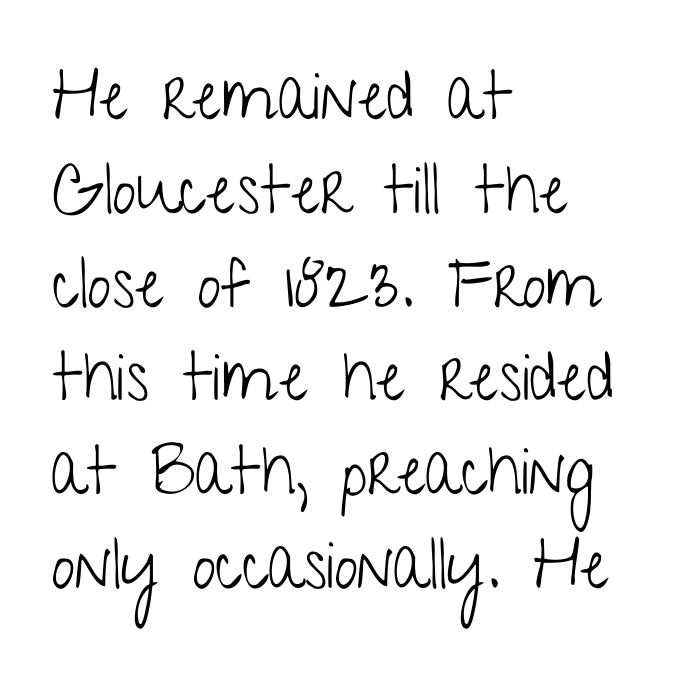
The image shows 67 px light, condensed sans-serif type, upright; set left-aligned, normal line spacing (1.4x), normal letter spacing, not underlined; low stroke contrast and a medium x-height.
